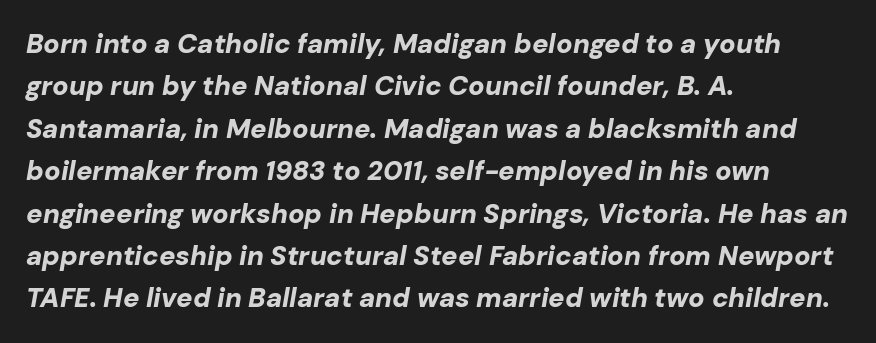
{"italic": "yes", "lean": "right", "slant_degrees": 10, "bold": "yes", "underline": "no", "align": "left", "line_spacing": "normal", "line_spacing_ratio": 1.57, "letter_spacing": "normal", "letter_spacing_em": 0.0, "glyph_px": 27}
